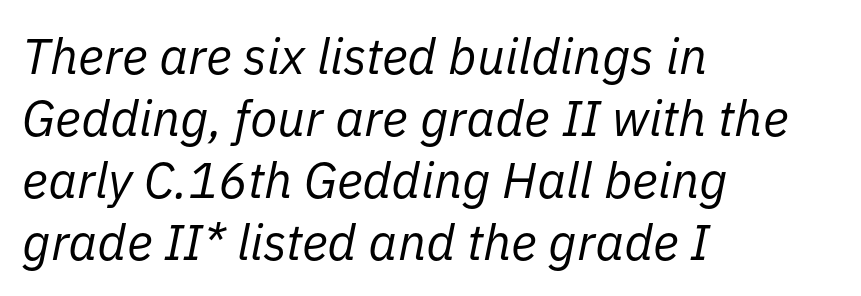
Is the type slanted? Yes — the strokes lean at a clear angle. The lines are quadded left. The letters advance in unequal steps, a hallmark of proportional type. A quiet, ordinary-to-light weight characterises the typeface. The letterforms sit shoulder to shoulder at normal distance.
